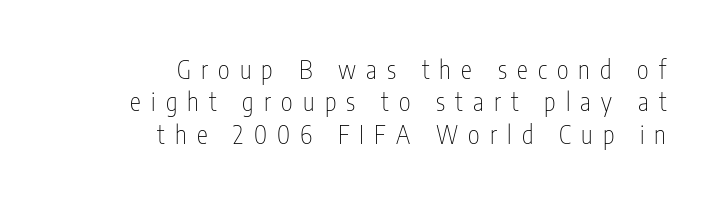
{"italic": "no", "bold": "no", "underline": "no", "align": "right", "line_spacing": "normal", "line_spacing_ratio": 1.3, "letter_spacing": "wide", "letter_spacing_em": 0.41, "glyph_px": 25}
